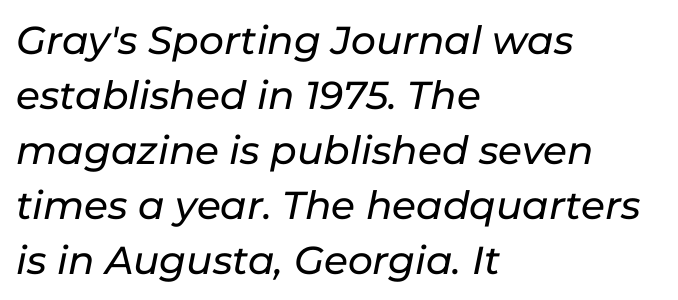
{"italic": "yes", "lean": "right", "slant_degrees": 11, "width": "normal", "stroke_contrast": "low", "x_height": "medium", "monospaced": "no", "underline": "no", "align": "left", "line_spacing": "normal", "line_spacing_ratio": 1.41, "letter_spacing": "normal", "letter_spacing_em": 0.0, "glyph_px": 39}
